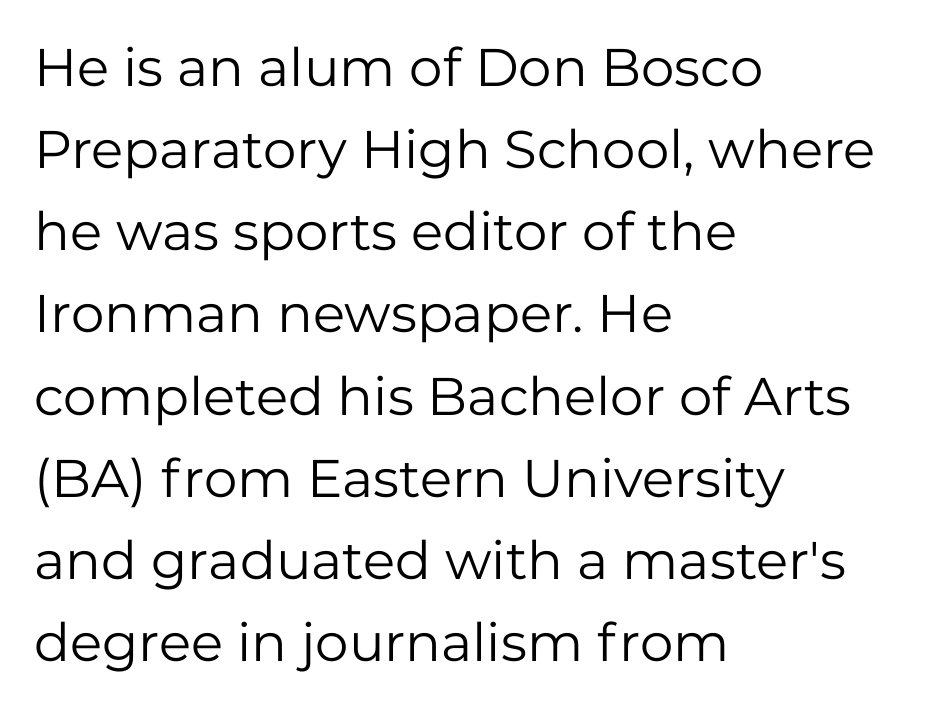
Q: Is the text bold? A: No.
Q: Is the text italic (slanted)? A: No, it is upright.
Q: Is the typeface a serif or a sans-serif typeface? A: Sans-serif.
Q: Is the text underlined? A: No.
Q: How is the paragraph aligned? A: Left-aligned.
Q: Is the spacing between letters normal or unusually wide? A: Normal.
Q: Is the spacing between lines tight, normal or loose? A: Normal.
Q: Width (condensed, normal, or wide)? A: Normal.
Q: Stroke contrast? A: Low.
Q: x-height? A: Medium.
Q: Monospaced? A: No.
